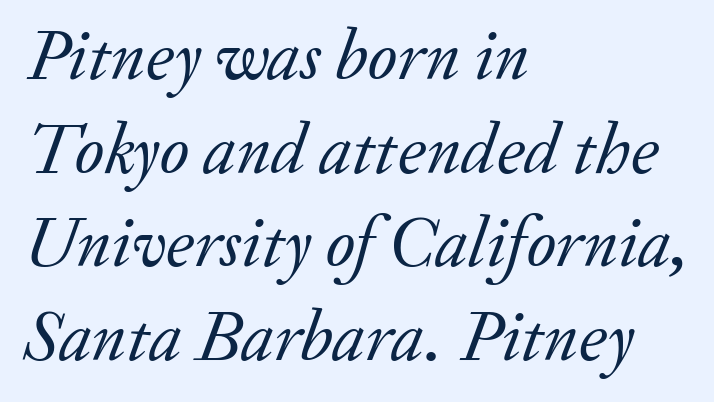
The image shows 72 px regular-weight serif type, italic (leaning right); set left-aligned, normal line spacing (1.3x), normal letter spacing, not underlined; low stroke contrast and a small x-height.
